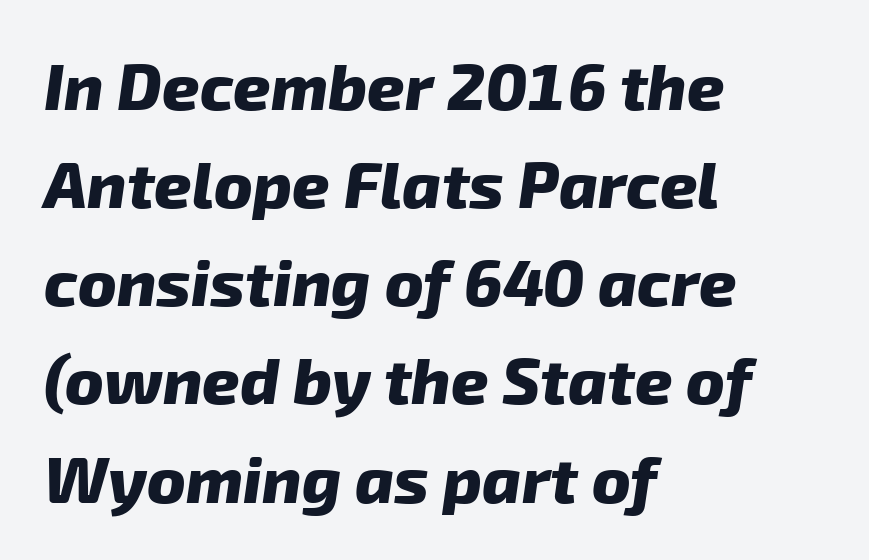
Unlike a traditional serif, this face leaves its strokes unadorned. Plain, unruled lines of type. The gaps between neighbouring characters are ordinary and unremarkable. In CSS terms this would be text-align: left.
